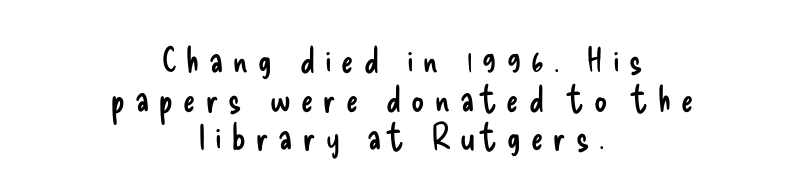
Q: Is the text bold? A: No.
Q: Is the text italic (slanted)? A: No, it is upright.
Q: Is the typeface a serif or a sans-serif typeface? A: Sans-serif.
Q: Is the text underlined? A: No.
Q: How is the paragraph aligned? A: Centered.
Q: Is the spacing between letters normal or unusually wide? A: Unusually wide.
Q: Is the spacing between lines tight, normal or loose? A: Tight.
Q: Width (condensed, normal, or wide)? A: Condensed.
Q: Stroke contrast? A: Low.
Q: x-height? A: Small.
Q: Monospaced? A: No.
